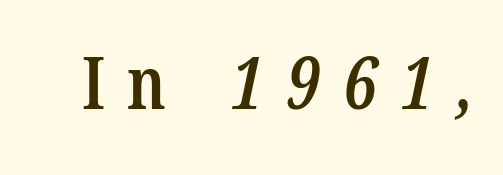
Note the varied advance widths — an 'i' is clearly narrower than an 'm'. Look at the tracking — it's clearly loosened, letters drifting apart. To sum up the face: it has serifs. The foot of each line stays bare and open.
